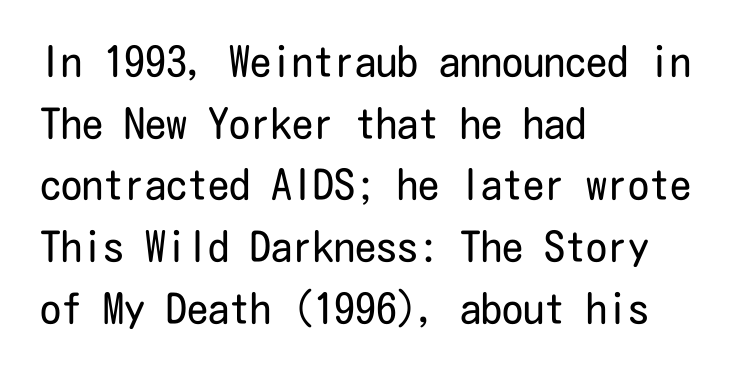
Q: Is the text bold? A: No.
Q: Is the text italic (slanted)? A: No, it is upright.
Q: Is the typeface a serif or a sans-serif typeface? A: Sans-serif.
Q: Is the text underlined? A: No.
Q: How is the paragraph aligned? A: Left-aligned.
Q: Is the spacing between letters normal or unusually wide? A: Normal.
Q: Is the spacing between lines tight, normal or loose? A: Normal.
Q: Width (condensed, normal, or wide)? A: Condensed.
Q: Stroke contrast? A: Low.
Q: x-height? A: Medium.
